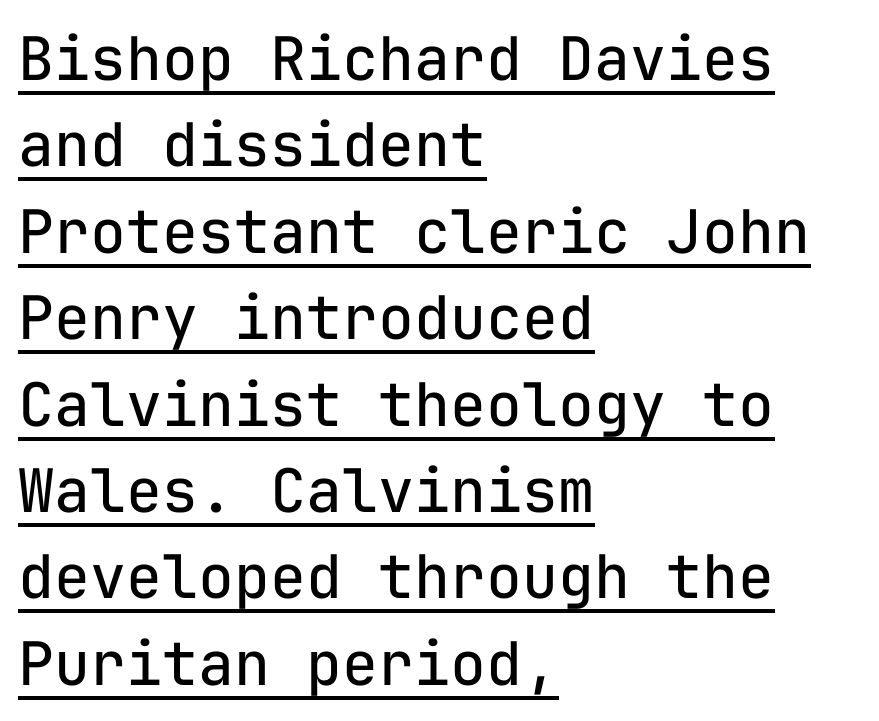
{"serif": "no", "italic": "no", "bold": "no", "weight": "regular", "width": "normal", "stroke_contrast": "low", "x_height": "medium", "monospaced": "yes", "underline": "yes", "align": "left", "line_spacing": "normal", "line_spacing_ratio": 1.44, "letter_spacing": "normal", "letter_spacing_em": 0.0, "glyph_px": 60}
